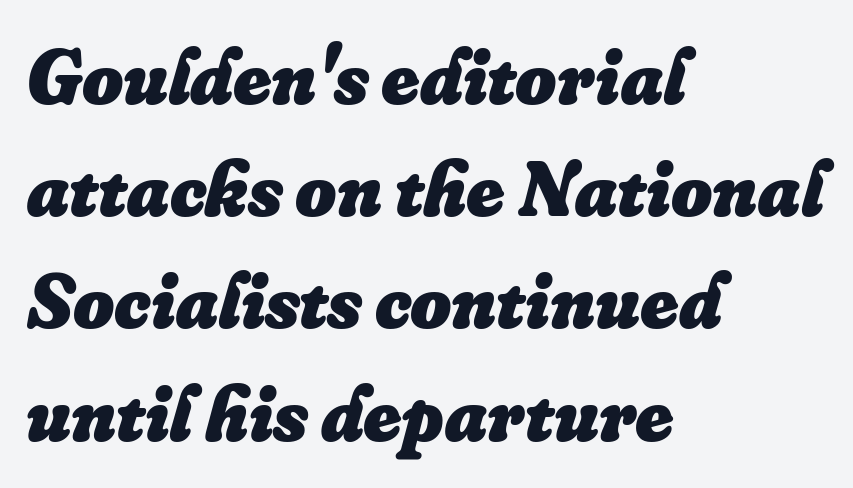
Each new line begins a customary step beneath the previous one. These lines carry a lot of weight — the face is fully bold. Horizontal alignment here is leftward, the default for most running prose. Proportional: the letters do not fall into vertical columns.
